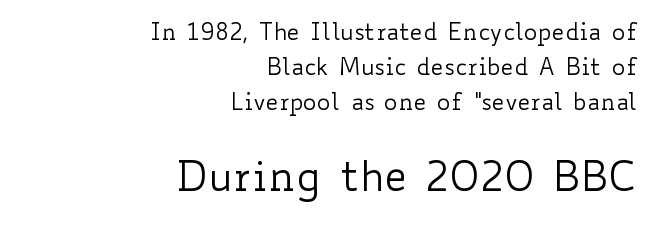
Counters stay open thanks to moderate or lighter strokes. Letter spacing: default. These lines are rendered in a variable-pitch font. The compositor pushed each line to the right boundary. The second block has been scaled up relative to the first.
